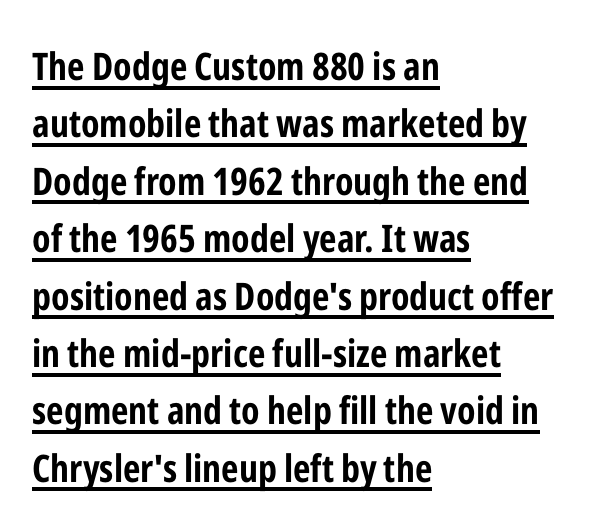
The image shows 38 px bold, condensed sans-serif type, upright; set left-aligned, normal line spacing (1.51x), normal letter spacing, underlined; low stroke contrast and a medium x-height.
